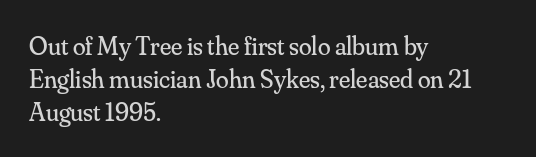
Check the space under the baseline: it is left empty. Posture: upright roman. Is the type heavy? It reads as light-to-regular instead. One-word summary of the alignment: left. The line-height multiplier appears to be the usual default.
